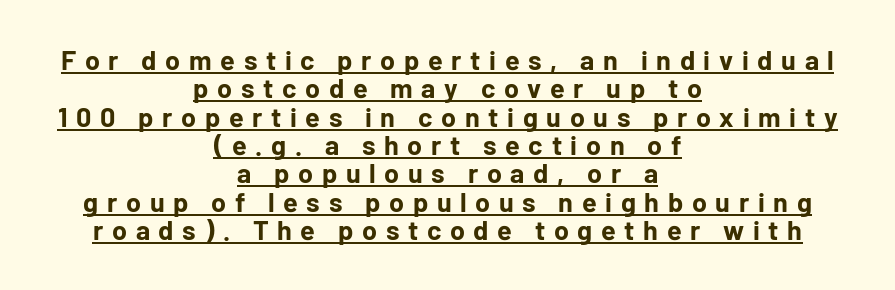
The image shows 27 px bold type, upright; set centered, tight line spacing (1.05x), unusually wide letter spacing (+0.32 em), underlined.
